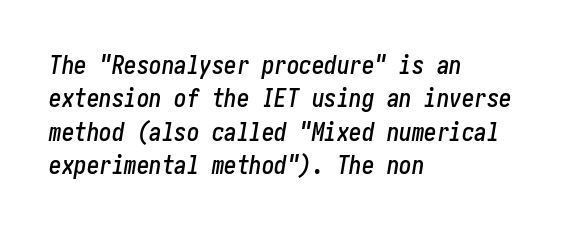
{"italic": "yes", "lean": "right", "slant_degrees": 10, "underline": "no", "align": "left", "line_spacing": "normal", "line_spacing_ratio": 1.34, "letter_spacing": "normal", "letter_spacing_em": 0.0, "glyph_px": 25}
